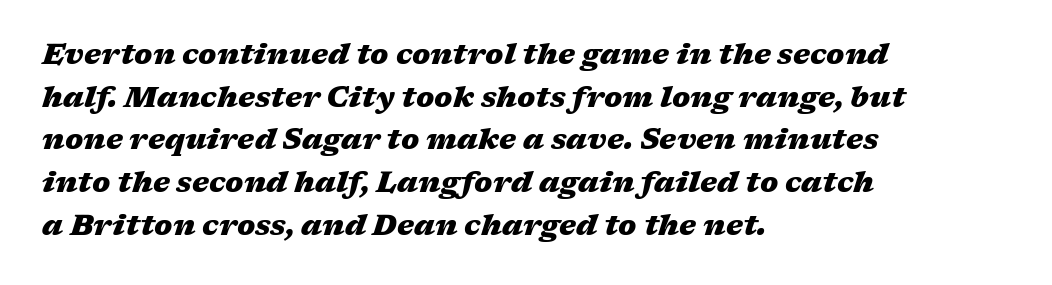
The text carries the slant typical of an italic or oblique font. These lines are rendered in a variable-pitch font. Nothing unusual about the tracking: characters are spaced as the font intends. What's the leading like? Ordinary, nothing unusual. The strip under each line holds only bare page. Which margin do the lines hug? The left one — the right edge is uneven.
